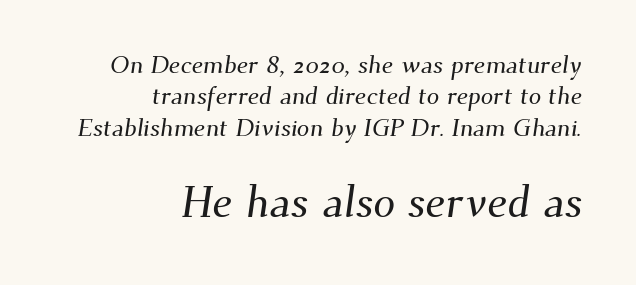
This block has exactly the height ordinary leading produces. The text block is weighted toward the right margin, trailing off unevenly leftward. Each letter keeps its own natural width here, so spacing adapts to shape. This rendering employs a face with finishing strokes, i.e., a serif. The later block is typeset at a bigger size than the earlier block.
